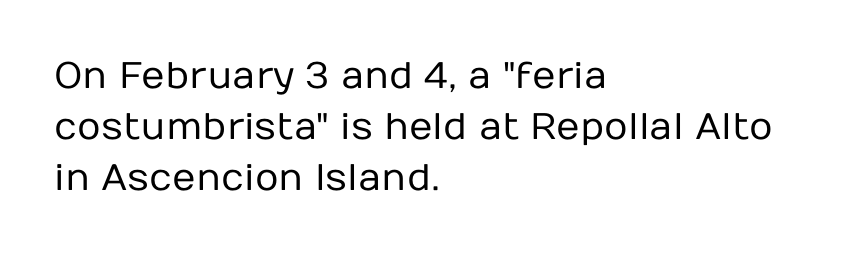
Characters follow at the spacing the type designer built in. Horizontal alignment here is leftward, the default for most running prose. The specimen reads as upright at a glance. Underlining? Definitely not there. Line spacing here is normal.
